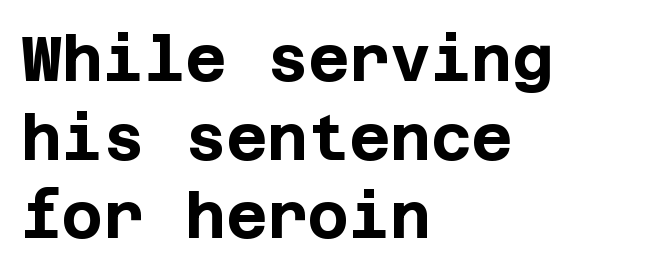
Q: Is the text bold? A: Yes.
Q: Is the text italic (slanted)? A: No, it is upright.
Q: Is the typeface a serif or a sans-serif typeface? A: Sans-serif.
Q: Is the text underlined? A: No.
Q: How is the paragraph aligned? A: Left-aligned.
Q: Is the spacing between letters normal or unusually wide? A: Normal.
Q: Is the spacing between lines tight, normal or loose? A: Normal.
Q: Width (condensed, normal, or wide)? A: Normal.
Q: Stroke contrast? A: Low.
Q: x-height? A: Large.
